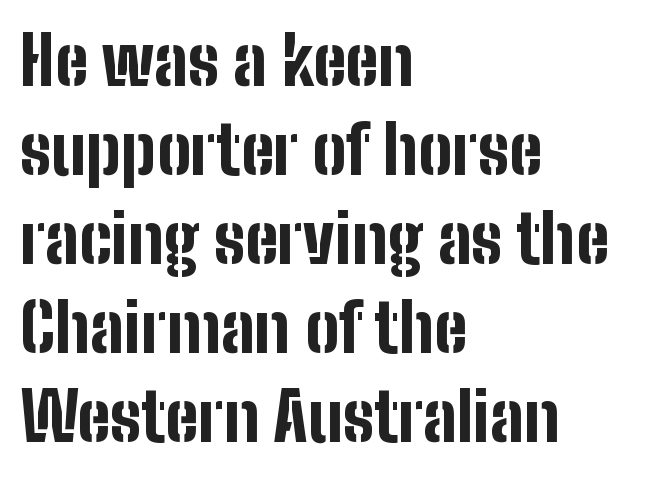
The image shows 67 px bold, condensed sans-serif type, upright; set left-aligned, normal line spacing (1.33x), normal letter spacing, not underlined; low stroke contrast and a medium x-height.
